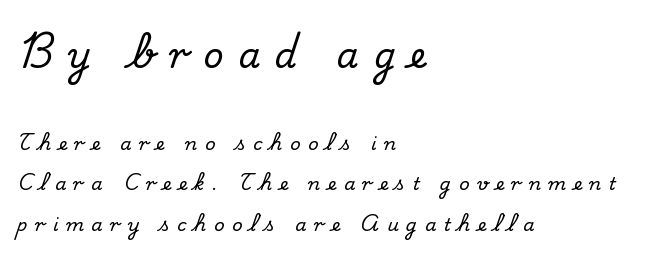
{"serif": "yes", "width": "normal", "stroke_contrast": "medium", "x_height": "small", "monospaced": "no", "underline": "no", "align": "left", "line_spacing": "loose", "line_spacing_ratio": 2.25, "letter_spacing": "wide", "letter_spacing_em": 0.42, "larger_block": "first", "size_ratio": 1.94, "glyph_px": 35}
